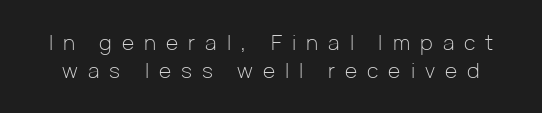
Q: Is the text bold? A: No.
Q: Is the text italic (slanted)? A: No, it is upright.
Q: Is the text underlined? A: No.
Q: Is the spacing between letters normal or unusually wide? A: Unusually wide.
Q: Is the spacing between lines tight, normal or loose? A: Normal.
